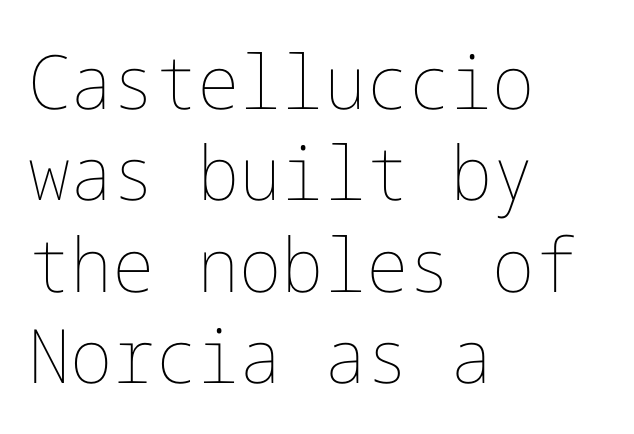
Q: Is the text bold? A: No.
Q: Is the text italic (slanted)? A: No, it is upright.
Q: Is the text underlined? A: No.
Q: How is the paragraph aligned? A: Left-aligned.
Q: Is the spacing between letters normal or unusually wide? A: Normal.
Q: Width (condensed, normal, or wide)? A: Normal.
Q: Stroke contrast? A: Low.
Q: x-height? A: Medium.
